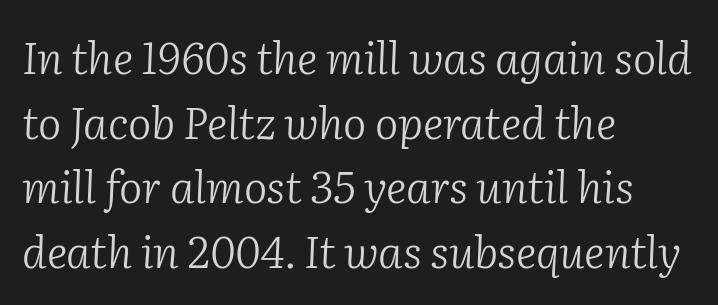
{"serif": "yes", "italic": "yes", "lean": "right", "slant_degrees": 2, "bold": "no", "weight": "light", "width": "normal", "stroke_contrast": "low", "x_height": "medium", "monospaced": "no", "underline": "no", "align": "left", "line_spacing": "normal", "line_spacing_ratio": 1.47, "letter_spacing": "normal", "letter_spacing_em": 0.0, "glyph_px": 44}
